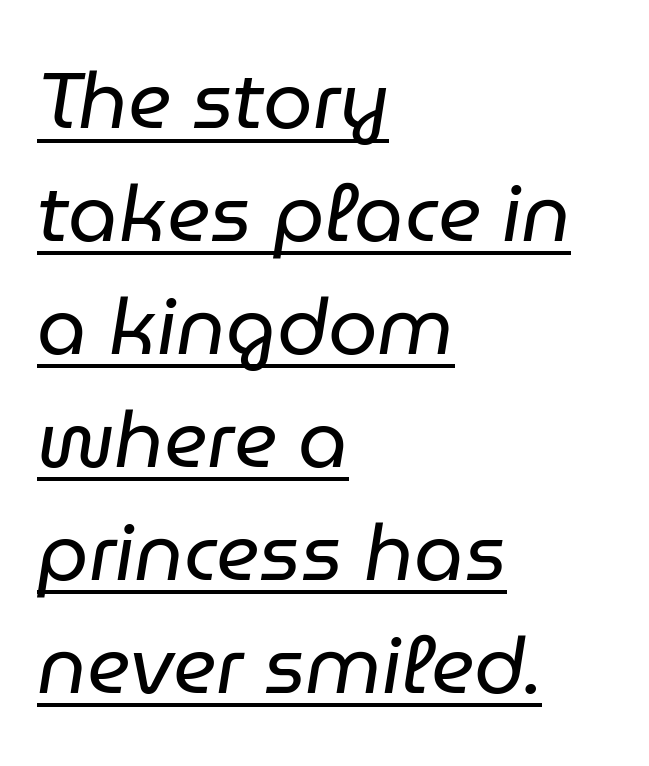
Weight class: somewhere from thin through regular. The font's italic variant was chosen for this text. The string is rendered with underlining switched on. The face used here is proportionally spaced, like ordinary book or web type. What stands out about the letter spacing? Nothing — it is the standard amount.
